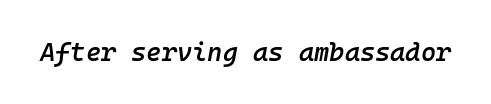
These lines keep a tight, regular rhythm from letter to letter. Weight: semibold (demi). Any mark beneath the type? The region is blank. Posture: slanted.
